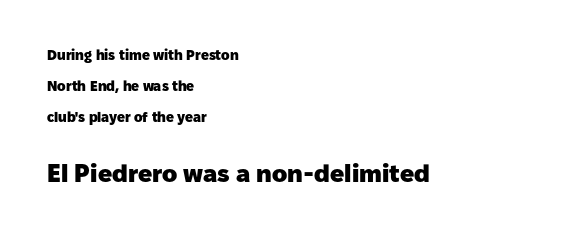
The image shows 25 px bold type, upright; set left-aligned, loose line spacing (2.2x), normal letter spacing, not underlined; the second (bottom) block is 1.79x larger.
